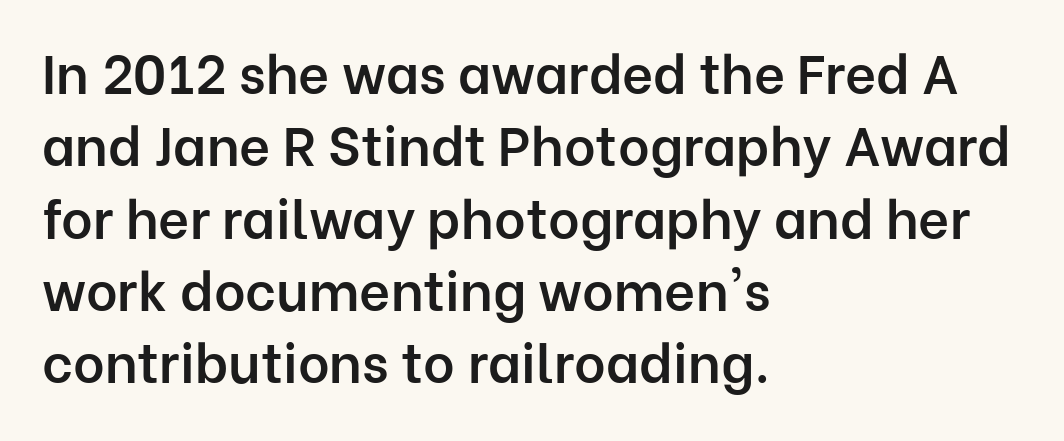
Proportional: the letters do not fall into vertical columns. The strokes are fattened partway — semibold, not bold. The letterforms sit shoulder to shoulder at normal distance. The lettering stays uniformly vertical, giving the passage a roman look.
